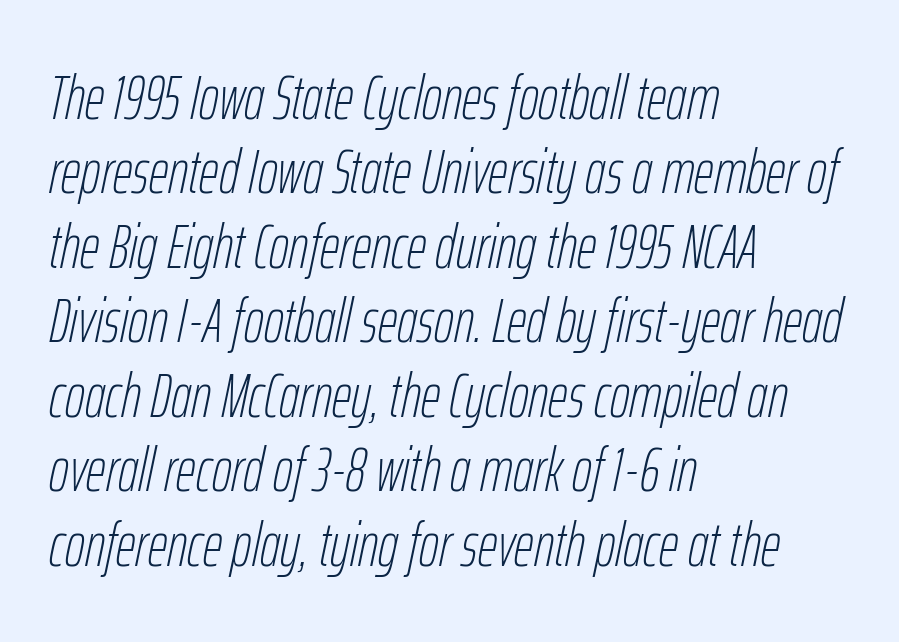
The image shows 61 px thin, condensed type, italic (leaning right); set left-aligned, line spacing 1.22x, normal letter spacing, not underlined; low stroke contrast and a medium x-height.
